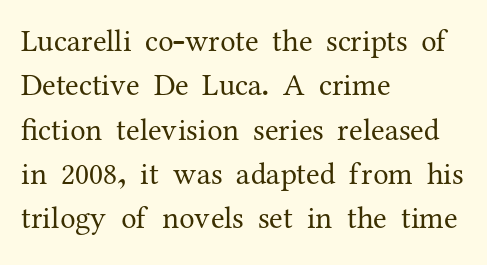
There is no visible air inserted between adjacent glyphs. Varying glyph widths throughout — classic text-font behaviour. These lines are set flush left with a ragged right edge. Stem width sits at or under what a default text font uses. Quick note: not italic, upright.
